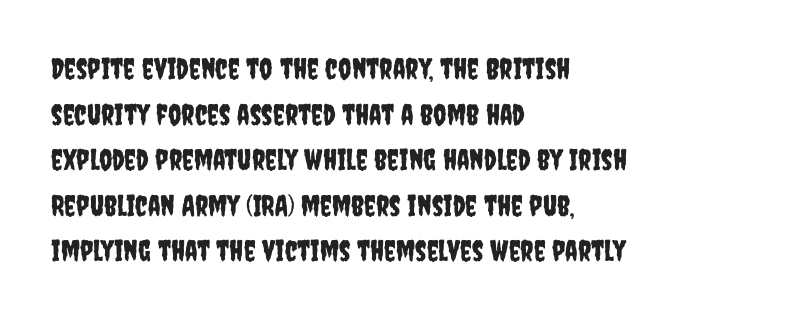
Q: Is the text italic (slanted)? A: No, it is upright.
Q: Is the typeface a serif or a sans-serif typeface? A: Sans-serif.
Q: Is the text underlined? A: No.
Q: How is the paragraph aligned? A: Left-aligned.
Q: Is the spacing between letters normal or unusually wide? A: Normal.
Q: Is the spacing between lines tight, normal or loose? A: Normal.
Q: Width (condensed, normal, or wide)? A: Condensed.
Q: Stroke contrast? A: Low.
Q: x-height? A: Large.
Q: Monospaced? A: No.
